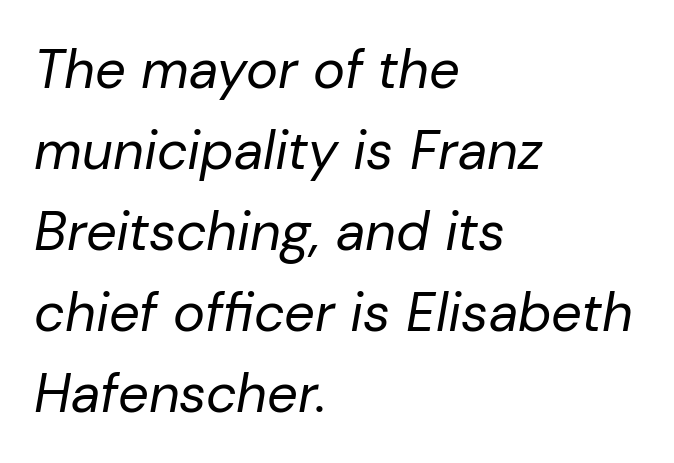
This sample is left-justified, so line endings fall wherever the words run out. If you measured baseline to baseline, you'd find a middling distance. Character widths vary here, with narrow letters taking less room than wide ones. Descender tails drop into unmarked territory. An italicized treatment has been applied to the whole sample.
